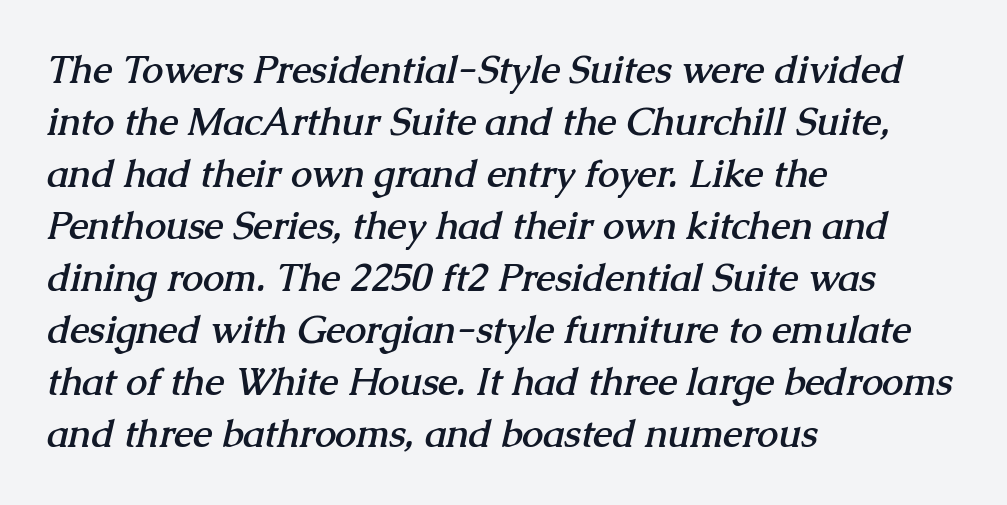
All the whitespace from short lines collects on the right. These lines sit exactly where default settings would place them. Letter spacing: default. Varying glyph widths throughout — classic text-font behaviour. Heavy-handed strokes throughout: this text is bold.
